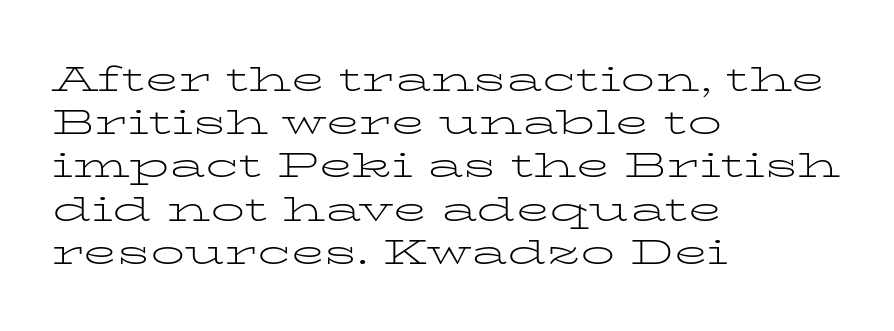
Q: Is the text bold? A: No.
Q: Is the text italic (slanted)? A: No, it is upright.
Q: Is the typeface a serif or a sans-serif typeface? A: Serif.
Q: Is the text underlined? A: No.
Q: How is the paragraph aligned? A: Left-aligned.
Q: Is the spacing between letters normal or unusually wide? A: Normal.
Q: Is the spacing between lines tight, normal or loose? A: Normal.
Q: Width (condensed, normal, or wide)? A: Wide.
Q: Stroke contrast? A: Low.
Q: x-height? A: Medium.
Q: Monospaced? A: No.
